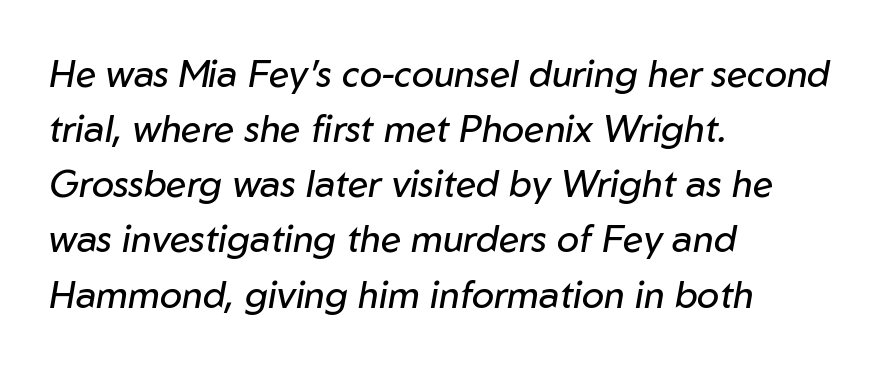
Letter spacing: default. The typography opts for an oblique posture over an upright one. Stems here are at most as thick as an everyday book face. Unmarked baselines from the first word to the last. Do the characters align in a grid? No, the font is proportional.
